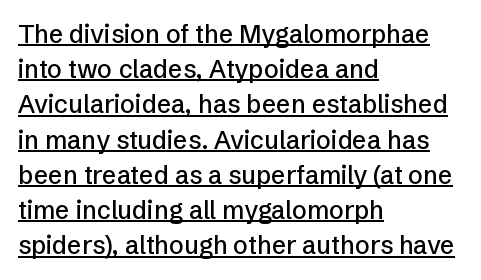
{"italic": "no", "underline": "yes", "align": "left", "line_spacing": "normal", "line_spacing_ratio": 1.41, "letter_spacing": "normal", "letter_spacing_em": 0.0, "glyph_px": 25}
